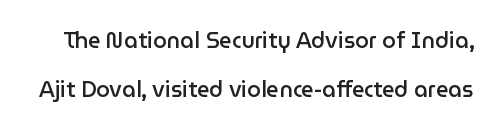
The image shows 22 px text type, upright; set loose line spacing (2.25x), normal letter spacing, not underlined.
